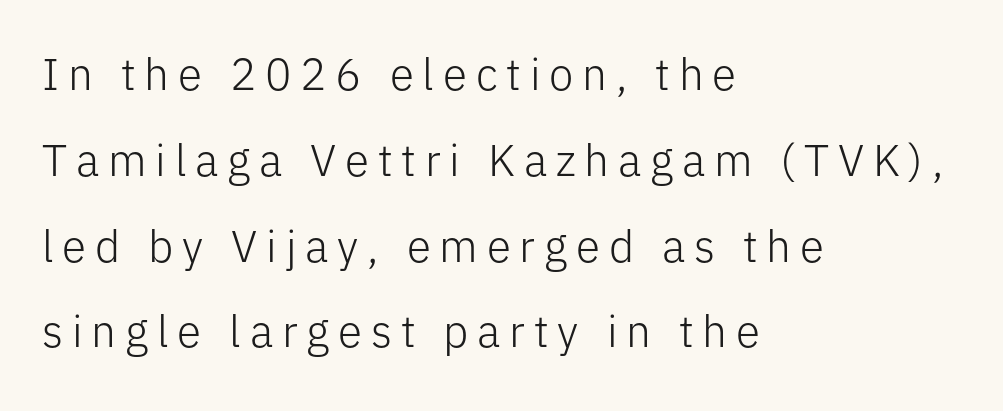
{"serif": "no", "italic": "no", "bold": "no", "weight": "light", "width": "normal", "stroke_contrast": "low", "x_height": "medium", "monospaced": "no", "underline": "no", "align": "left", "line_spacing": "loose", "line_spacing_ratio": 1.95, "letter_spacing": "wide", "letter_spacing_em": 0.2, "glyph_px": 44}
